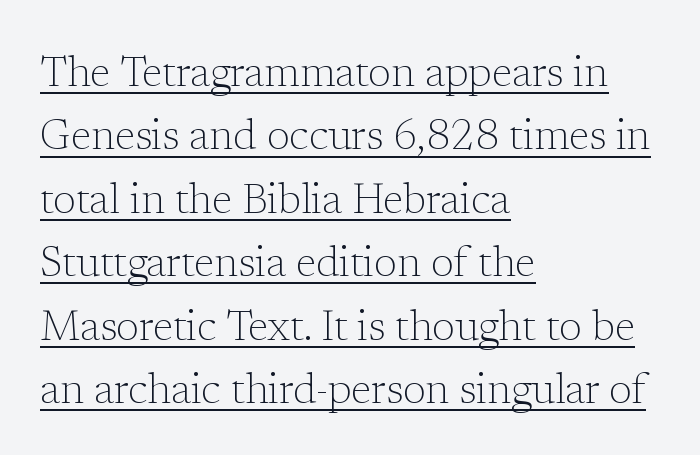
The image shows 42 px light serif type, upright; set left-aligned, normal line spacing (1.51x), normal letter spacing, underlined; low stroke contrast and a medium x-height.
